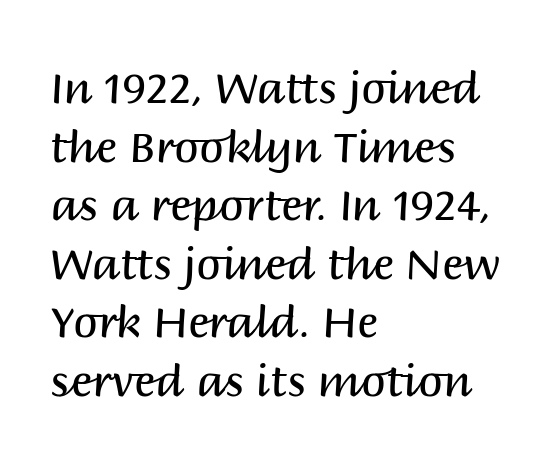
{"serif": "no", "bold": "no", "weight": "regular", "width": "normal", "stroke_contrast": "medium", "x_height": "large", "monospaced": "no", "underline": "no", "align": "left", "line_spacing": "normal", "line_spacing_ratio": 1.33, "letter_spacing": "normal", "letter_spacing_em": 0.0, "glyph_px": 44}
